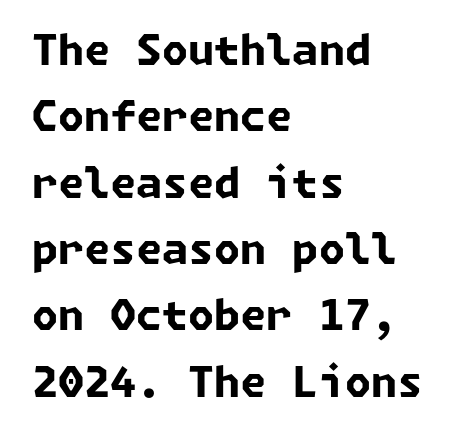
{"serif": "no", "bold": "yes", "weight": "bold", "width": "normal", "stroke_contrast": "low", "x_height": "medium", "underline": "no", "align": "left", "line_spacing": "normal", "line_spacing_ratio": 1.58, "letter_spacing": "normal", "letter_spacing_em": 0.0, "glyph_px": 42}
